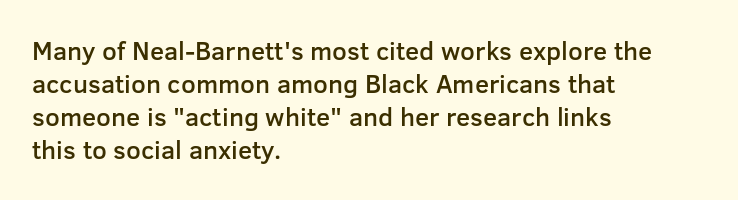
Q: Is the text bold? A: Semi-bold.
Q: Is the text italic (slanted)? A: No, it is upright.
Q: Is the text underlined? A: No.
Q: How is the paragraph aligned? A: Left-aligned.
Q: Is the spacing between letters normal or unusually wide? A: Normal.
Q: Is the spacing between lines tight, normal or loose? A: Normal.
